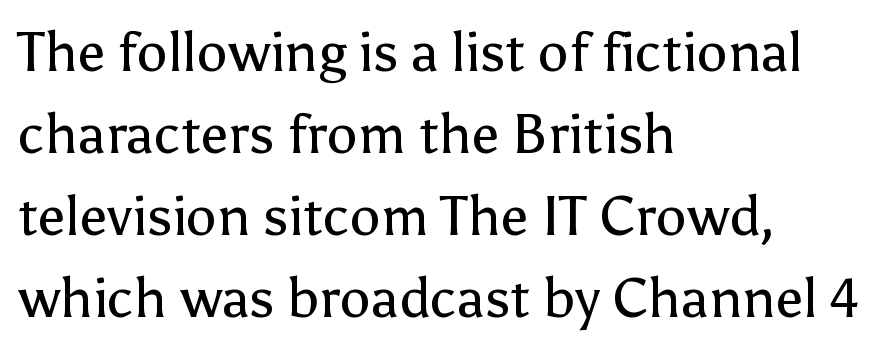
The image shows 55 px regular-weight sans-serif type, upright; set left-aligned, normal line spacing (1.49x), normal letter spacing, not underlined; low stroke contrast and a medium x-height.
